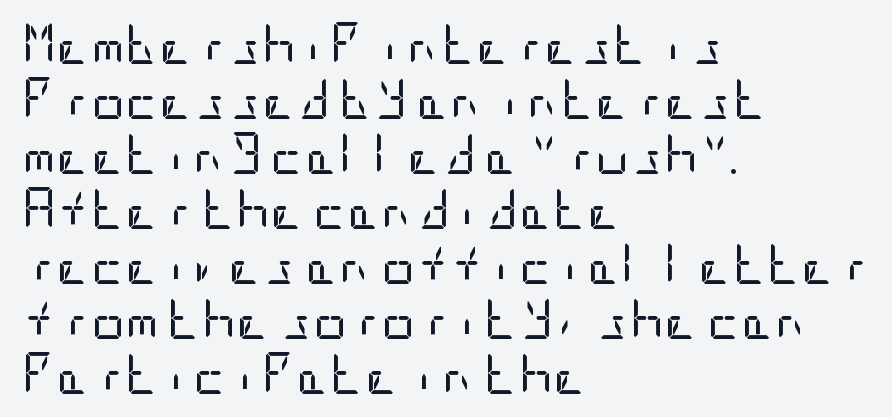
Q: Is the text bold? A: No.
Q: Is the text italic (slanted)? A: No, it is upright.
Q: Is the typeface a serif or a sans-serif typeface? A: Sans-serif.
Q: Is the text underlined? A: No.
Q: How is the paragraph aligned? A: Left-aligned.
Q: Is the spacing between letters normal or unusually wide? A: Normal.
Q: Is the spacing between lines tight, normal or loose? A: Normal.
Q: Width (condensed, normal, or wide)? A: Condensed.
Q: Stroke contrast? A: Low.
Q: x-height? A: Large.
